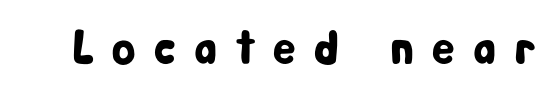
{"serif": "no", "italic": "no", "width": "condensed", "stroke_contrast": "low", "x_height": "medium", "monospaced": "no", "underline": "no", "letter_spacing": "wide", "letter_spacing_em": 0.38, "glyph_px": 48}
